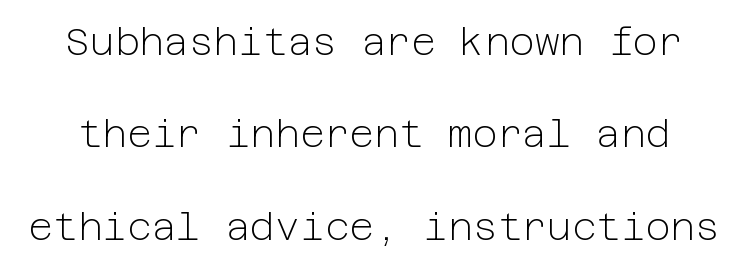
Q: Is the text bold? A: No.
Q: Is the text italic (slanted)? A: No, it is upright.
Q: Is the typeface a serif or a sans-serif typeface? A: Sans-serif.
Q: Is the text underlined? A: No.
Q: Is the spacing between letters normal or unusually wide? A: Normal.
Q: Is the spacing between lines tight, normal or loose? A: Loose.
Q: Width (condensed, normal, or wide)? A: Normal.
Q: Stroke contrast? A: Low.
Q: x-height? A: Medium.
